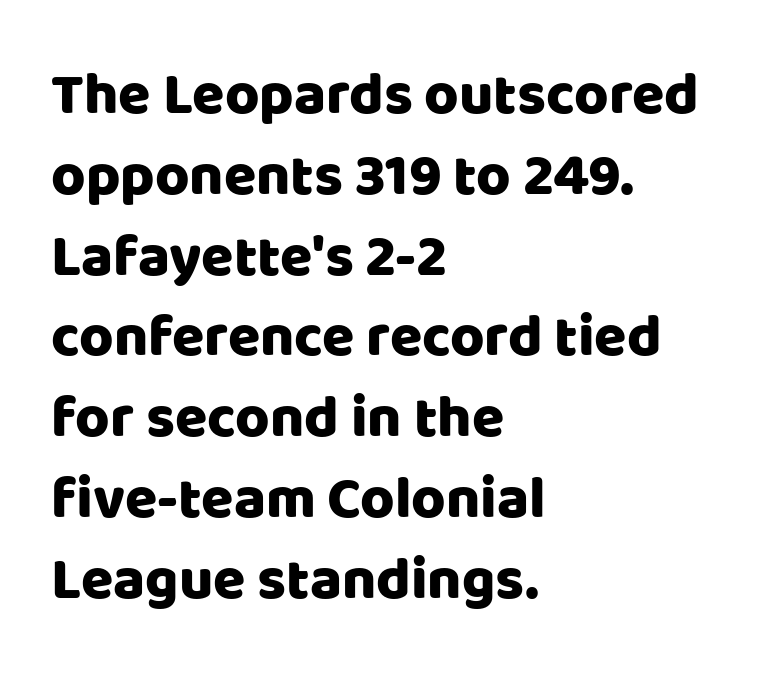
{"serif": "no", "italic": "no", "width": "normal", "stroke_contrast": "low", "x_height": "large", "monospaced": "no", "underline": "no", "align": "left", "line_spacing": "normal", "line_spacing_ratio": 1.37, "letter_spacing": "normal", "letter_spacing_em": 0.0, "glyph_px": 59}
